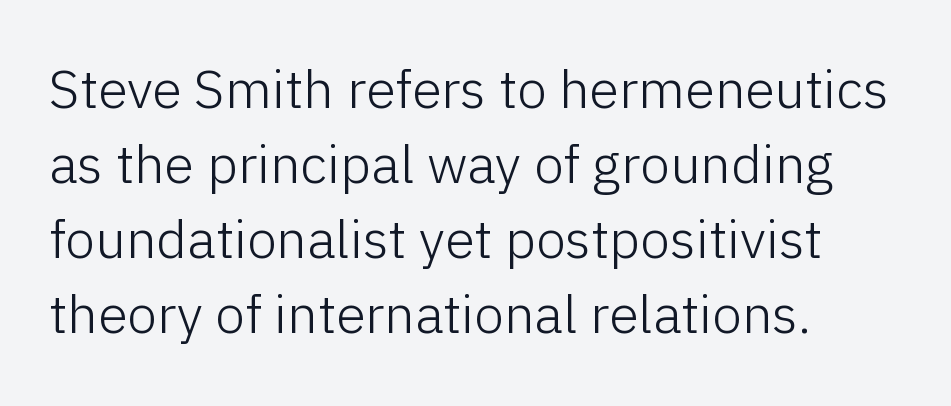
The image shows 54 px light sans-serif type, upright; set left-aligned, normal line spacing (1.39x), normal letter spacing, not underlined; low stroke contrast and a medium x-height.
